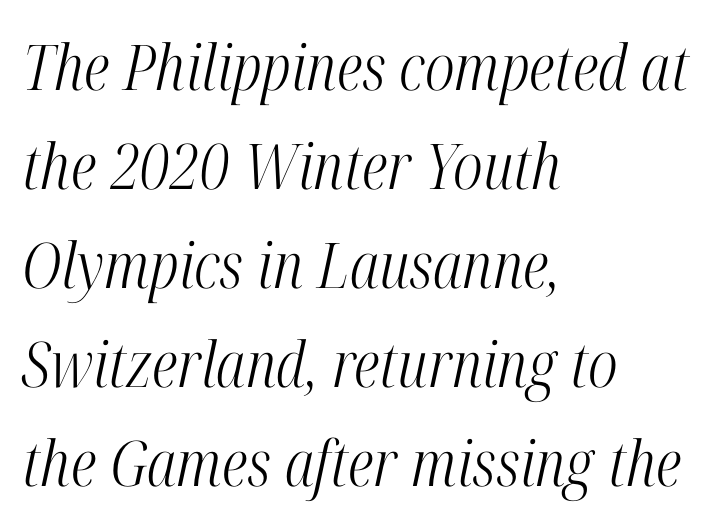
To sum up the face: it has serifs. The zone under the glyphs is completely vacant. Glyph-to-glyph distance matches everyday printed text. Stems here are at most as thick as an everyday book face.
